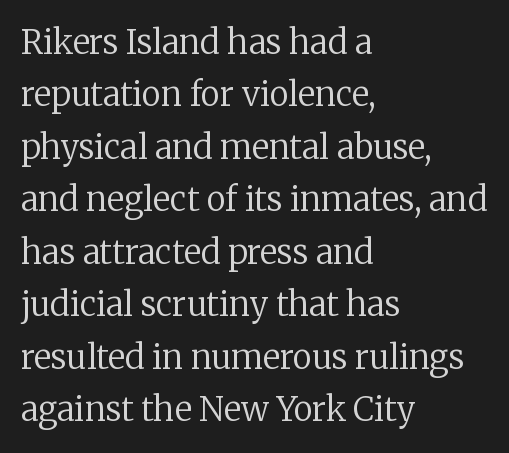
{"serif": "yes", "italic": "no", "bold": "no", "weight": "regular", "width": "normal", "stroke_contrast": "low", "x_height": "medium", "monospaced": "no", "underline": "no", "align": "left", "line_spacing": "normal", "line_spacing_ratio": 1.59, "letter_spacing": "normal", "letter_spacing_em": 0.0, "glyph_px": 33}
